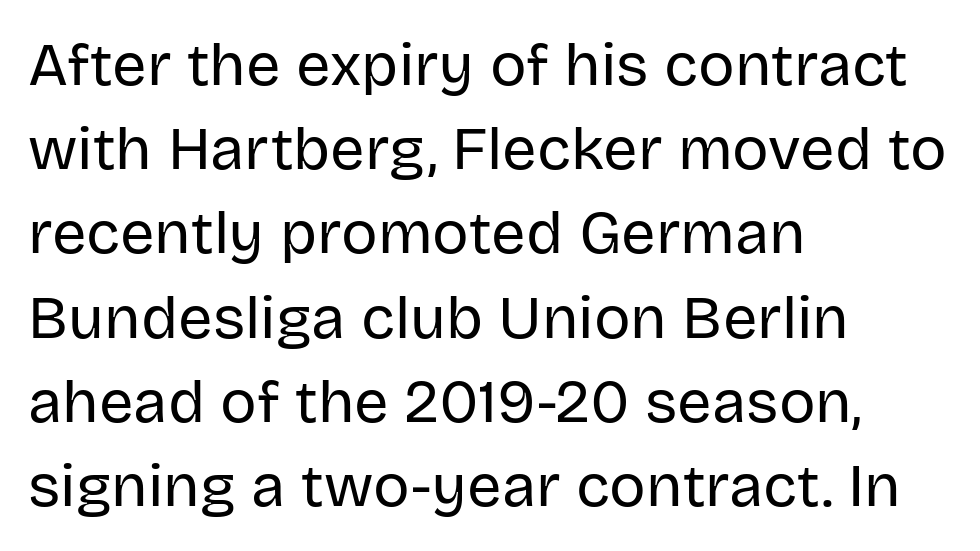
The image shows 61 px regular-weight sans-serif type, upright; set left-aligned, normal line spacing (1.38x), normal letter spacing, not underlined; low stroke contrast and a large x-height.
